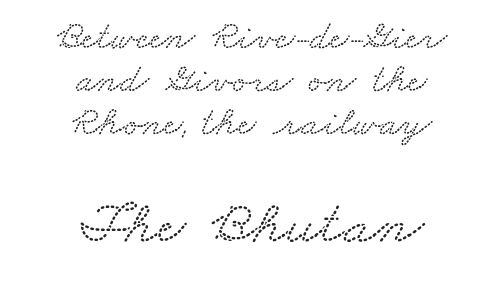
The image shows 62 px wide serif type; set centered, tight line spacing (1.05x), normal letter spacing, not underlined; the second (bottom) block is 1.51x larger; medium stroke contrast and a small x-height.
